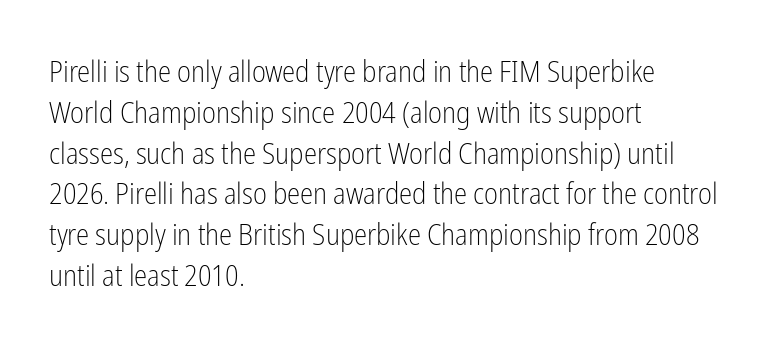
{"serif": "no", "italic": "no", "bold": "no", "weight": "light", "width": "condensed", "stroke_contrast": "low", "x_height": "medium", "monospaced": "no", "underline": "no", "align": "left", "line_spacing": "normal", "line_spacing_ratio": 1.36, "letter_spacing": "normal", "letter_spacing_em": 0.0, "glyph_px": 30}
